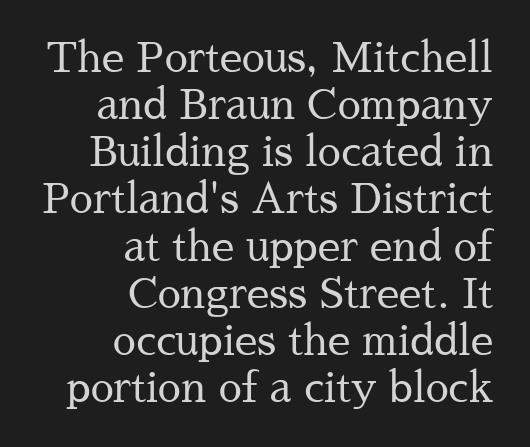
Caption: multi-line text, flush right, ragged left. In terms of letterspacing, this is plain default setting. Descenders are the only things crossing below the line. Character widths vary here, with narrow letters taking less room than wide ones.
